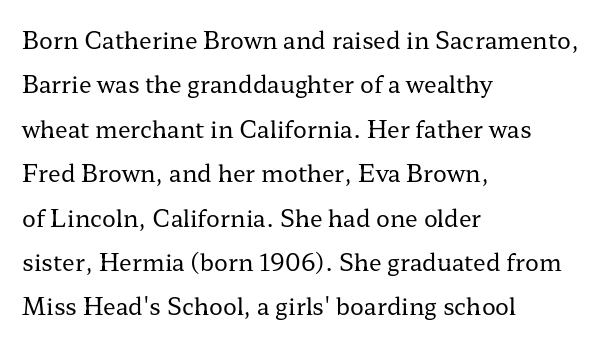
The passage shown is not bold in any degree. Horizontally, the lines are justified to the leading edge only. The letterforms sit shoulder to shoulder at normal distance. The vertical gap from one line to the next is large. These lines were composed using upright roman letters. Just letters on the line, the space beneath them empty.
